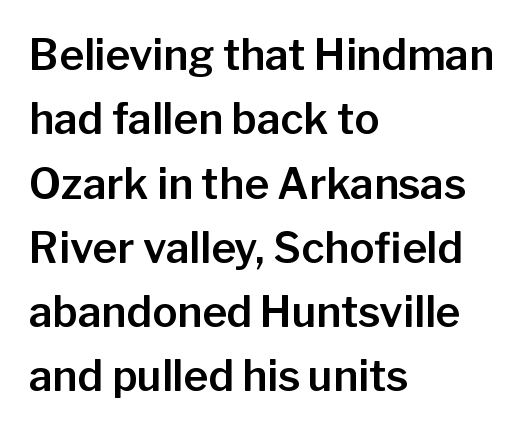
{"serif": "no", "italic": "no", "width": "normal", "stroke_contrast": "low", "x_height": "medium", "monospaced": "no", "underline": "no", "align": "left", "line_spacing": "normal", "line_spacing_ratio": 1.53, "letter_spacing": "normal", "letter_spacing_em": 0.0, "glyph_px": 42}
